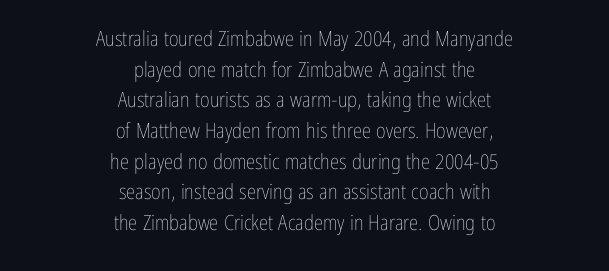
The image shows 21 px text type, upright; set centered, normal line spacing (1.46x), normal letter spacing, not underlined.
